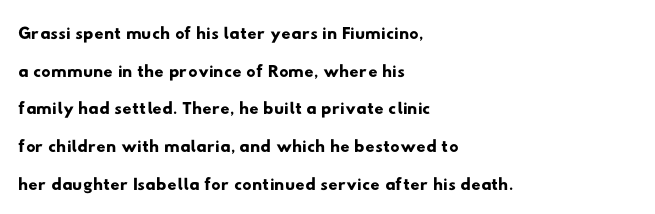
Q: Is the text underlined? A: No.
Q: How is the paragraph aligned? A: Left-aligned.
Q: Is the spacing between letters normal or unusually wide? A: Normal.
Q: Is the spacing between lines tight, normal or loose? A: Normal.
